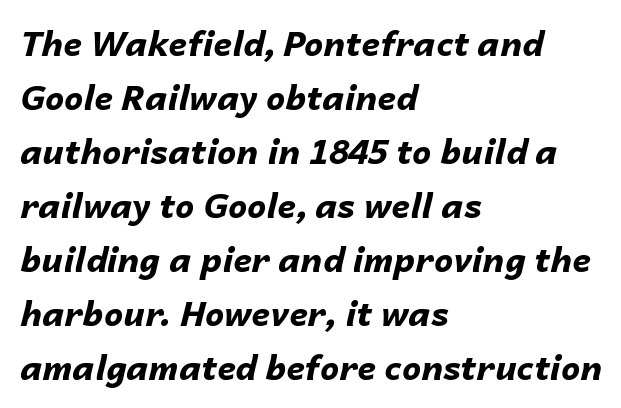
Q: Is the text bold? A: Yes.
Q: Is the text italic (slanted)? A: Yes, it leans right by about 14 degrees.
Q: Is the text underlined? A: No.
Q: How is the paragraph aligned? A: Left-aligned.
Q: Is the spacing between letters normal or unusually wide? A: Normal.
Q: Is the spacing between lines tight, normal or loose? A: Normal.
Q: Width (condensed, normal, or wide)? A: Normal.
Q: Stroke contrast? A: Low.
Q: x-height? A: Medium.
Q: Monospaced? A: No.
